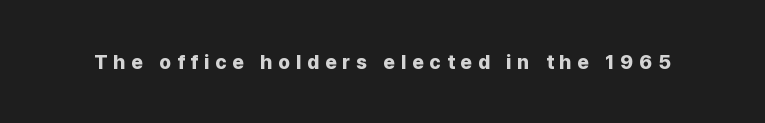
The image shows 20 px bold type, upright; set unusually wide letter spacing (+0.29 em), not underlined.
